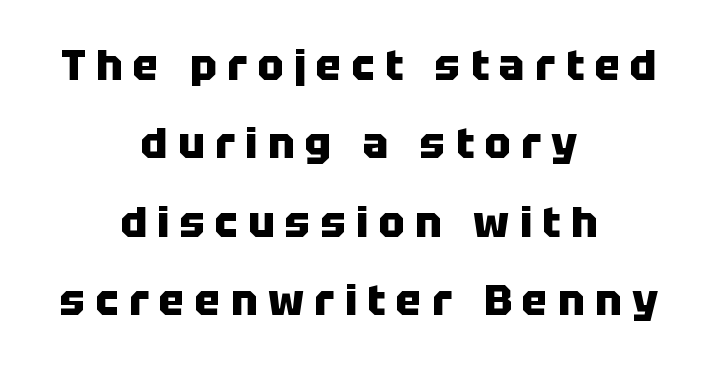
The image shows 43 px heavy sans-serif type, upright; set centered, line spacing 1.82x, unusually wide letter spacing (+0.24 em), not underlined; low stroke contrast and a large x-height.
